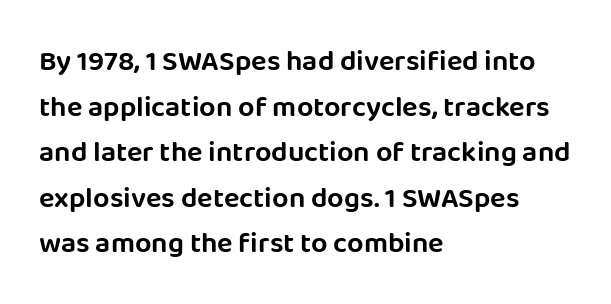
If you measured baseline to baseline, you'd find a middling distance. Which margin do the lines hug? The left one — the right edge is uneven. In terms of letterform style, serifs are entirely absent. Quick note: underline off. This sample has the flowing, uneven cadence of proportional lettering.
